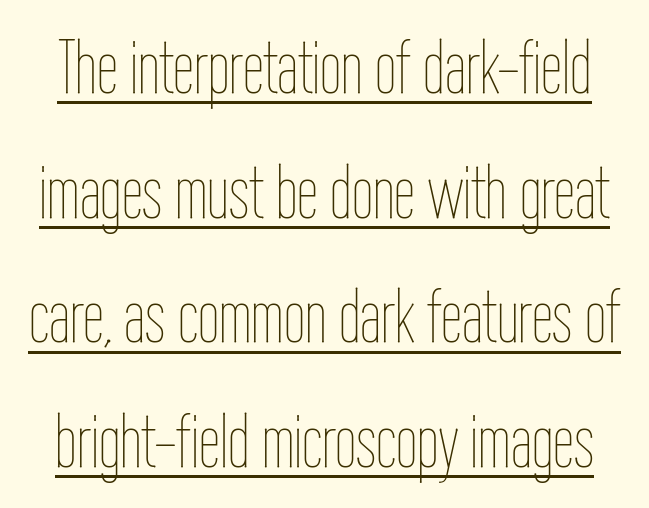
Varying glyph widths throughout — classic text-font behaviour. The glyphs are accompanied by a horizontal stroke just below them. Inter-character spacing is left at the font's built-in metrics. Stem width sits at or under what a default text font uses. Posture: straight, roman, zero tilt. The block of text has a typical density, with ordinary space between rows.
